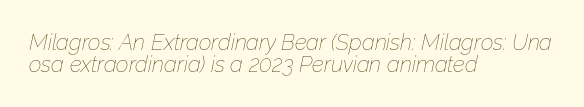
Q: Is the text bold? A: No.
Q: Is the text italic (slanted)? A: Yes, it leans right by about 12 degrees.
Q: Is the text underlined? A: No.
Q: How is the paragraph aligned? A: Left-aligned.
Q: Is the spacing between letters normal or unusually wide? A: Normal.
Q: Is the spacing between lines tight, normal or loose? A: Tight.
